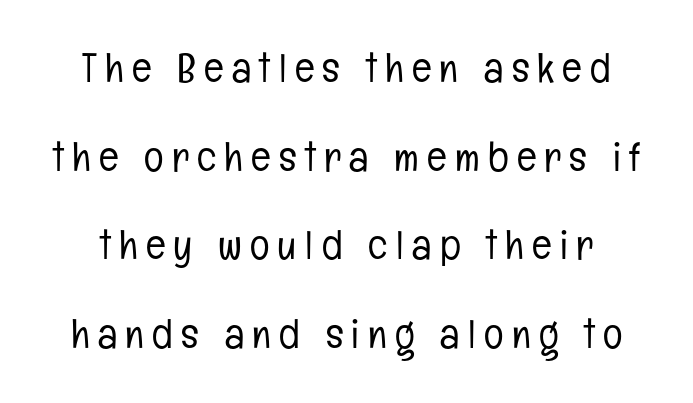
{"serif": "no", "italic": "no", "bold": "no", "weight": "light", "width": "condensed", "stroke_contrast": "low", "x_height": "medium", "monospaced": "no", "underline": "no", "line_spacing": "loose", "line_spacing_ratio": 2.16, "letter_spacing": "wide", "letter_spacing_em": 0.2, "glyph_px": 41}
